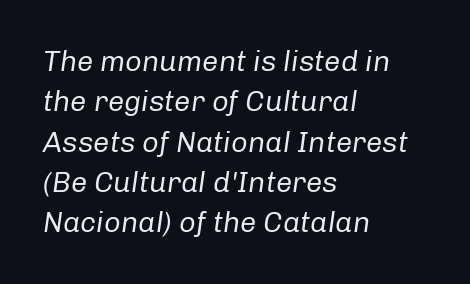
The space between consecutive lines is moderate. Any mark beneath the type? The region is blank. The face used here is proportionally spaced, like ordinary book or web type. There is no visible air inserted between adjacent glyphs.
